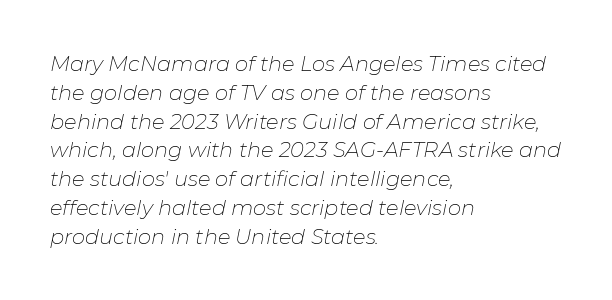
{"italic": "yes", "lean": "right", "slant_degrees": 11, "bold": "no", "underline": "no", "align": "left", "line_spacing": "normal", "line_spacing_ratio": 1.37, "letter_spacing": "normal", "letter_spacing_em": 0.0, "glyph_px": 21}
